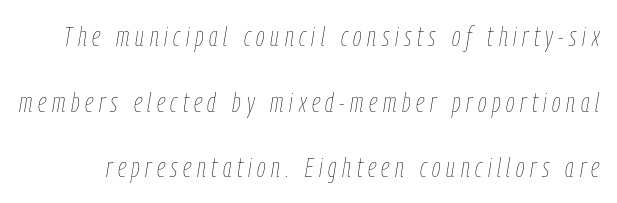
The image shows 28 px thin, condensed type, italic (leaning right); set loose line spacing (2.34x), unusually wide letter spacing (+0.2 em), not underlined; low stroke contrast and a medium x-height.
